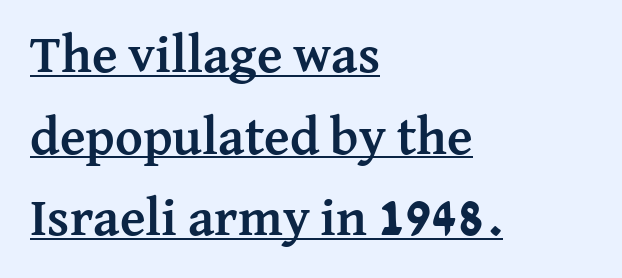
The letters stand upright; this is a roman face. Emphasis by weight is at full strength: bold. In terms of letterform style, serifs are clearly present. Each letter keeps its own natural width here, so spacing adapts to shape. Does a line run under the words? Yes, clearly. In CSS terms this would be text-align: left.
